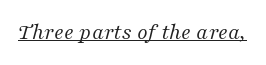
Style check: oblique. Counters stay open thanks to moderate or lighter strokes. Observe the ordinary spacing: letters are neighbours, not strangers. Check the space under the baseline: a stroke is drawn there.
